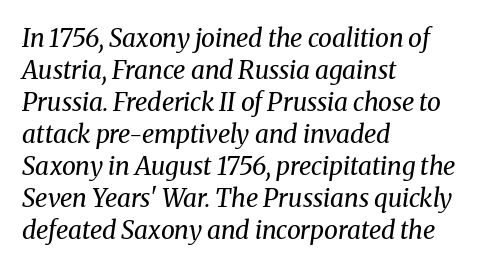
Stems and bowls with no extra thickness — not bold. Beneath every word, the page is bare. Slanted lettering throughout. These lines keep a tight, regular rhythm from letter to letter. Caption: multi-line text, flush left, ragged right. Normally led — the rows are evenly, conventionally spaced.
